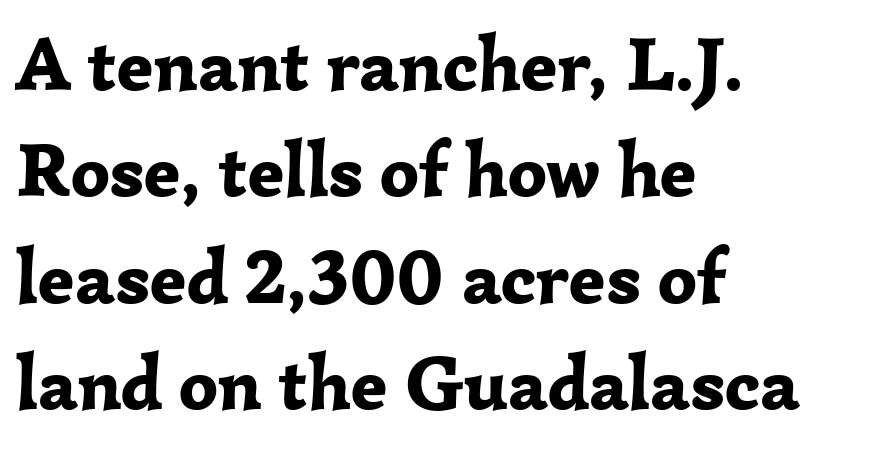
Q: Is the text bold? A: Yes.
Q: Is the text italic (slanted)? A: No, it is upright.
Q: Is the typeface a serif or a sans-serif typeface? A: Serif.
Q: Is the text underlined? A: No.
Q: How is the paragraph aligned? A: Left-aligned.
Q: Is the spacing between letters normal or unusually wide? A: Normal.
Q: Is the spacing between lines tight, normal or loose? A: Normal.
Q: Width (condensed, normal, or wide)? A: Normal.
Q: Stroke contrast? A: Low.
Q: x-height? A: Medium.
Q: Monospaced? A: No.
